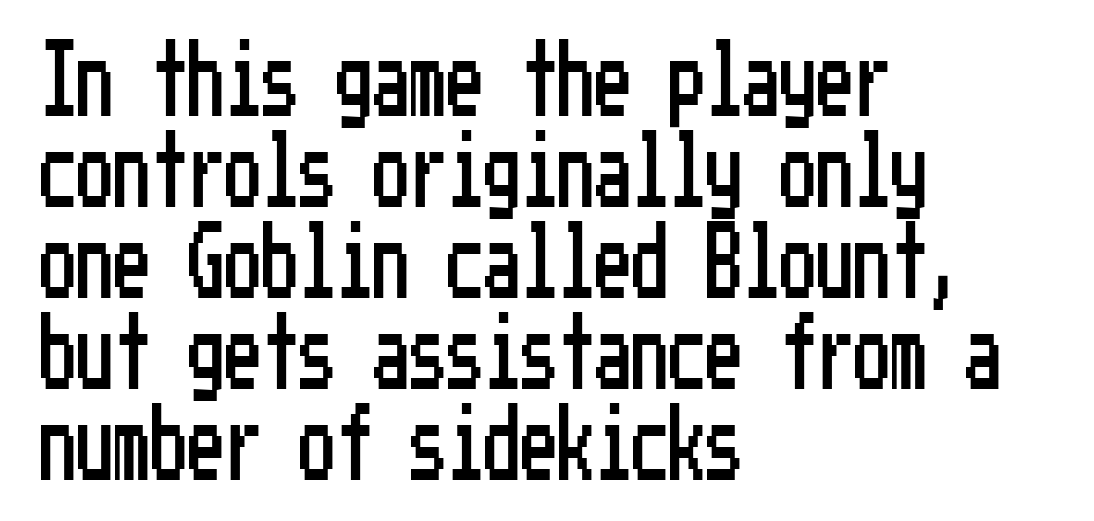
Q: Is the text italic (slanted)? A: No, it is upright.
Q: Is the typeface a serif or a sans-serif typeface? A: Sans-serif.
Q: Is the text underlined? A: No.
Q: How is the paragraph aligned? A: Left-aligned.
Q: Is the spacing between letters normal or unusually wide? A: Normal.
Q: Width (condensed, normal, or wide)? A: Condensed.
Q: Stroke contrast? A: Low.
Q: x-height? A: Medium.
